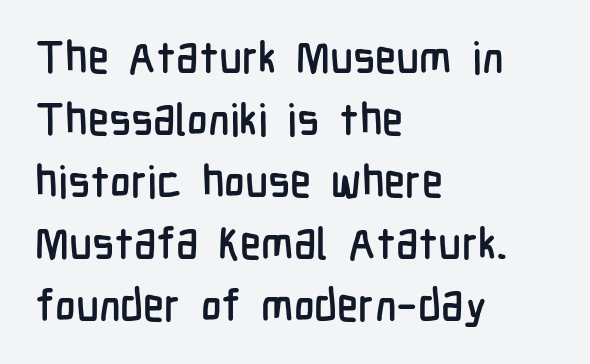
Q: Is the text italic (slanted)? A: No, it is upright.
Q: Is the typeface a serif or a sans-serif typeface? A: Sans-serif.
Q: Is the text underlined? A: No.
Q: How is the paragraph aligned? A: Left-aligned.
Q: Is the spacing between letters normal or unusually wide? A: Normal.
Q: Is the spacing between lines tight, normal or loose? A: Normal.
Q: Width (condensed, normal, or wide)? A: Condensed.
Q: Stroke contrast? A: Low.
Q: x-height? A: Medium.
Q: Monospaced? A: No.
